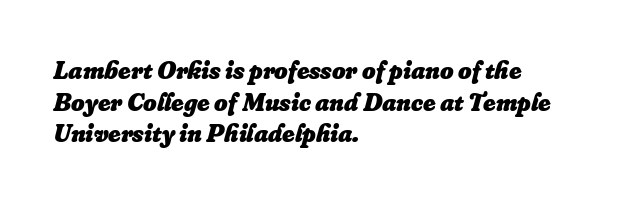
Q: Is the text bold? A: Yes.
Q: Is the text italic (slanted)? A: Yes, it leans right by about 16 degrees.
Q: Is the text underlined? A: No.
Q: How is the paragraph aligned? A: Left-aligned.
Q: Is the spacing between letters normal or unusually wide? A: Normal.
